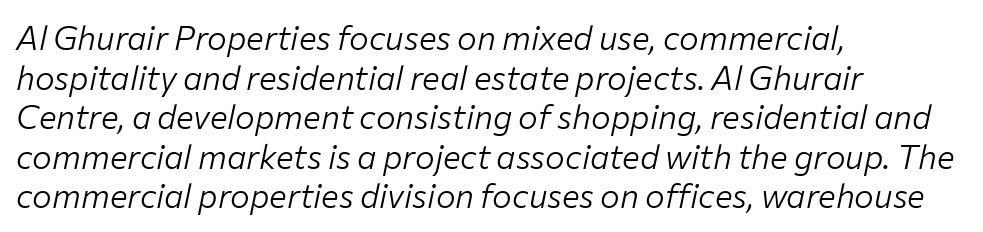
These lines were composed using italics. Tracking value appears to be zero — textbook default spacing. The glyphs are unaccompanied by any horizontal stroke below them. The lines are quadded left. No extra ink here — the face is not bold.
